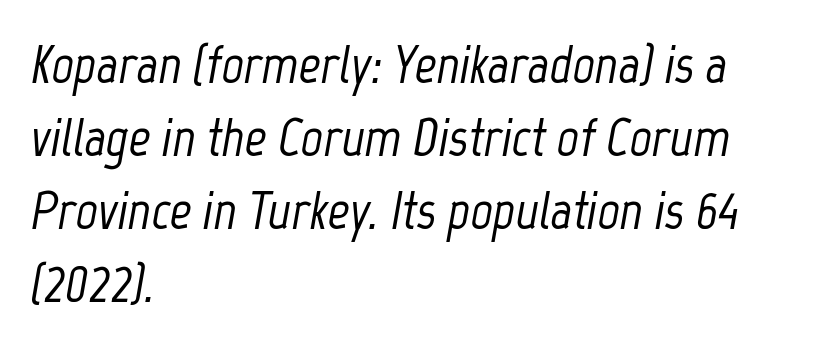
Each row of text sits above clean, open space. The passage shown is typed in a proportional face where columns would drift. The passage shown stacks its lines at a standard gap. The font's italic variant was chosen for this text. Inter-character spacing is left at the font's built-in metrics.
